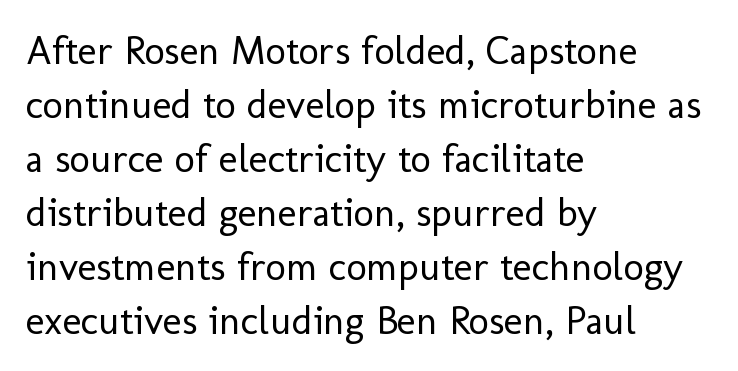
The image shows 40 px regular-weight sans-serif type, upright; set left-aligned, normal line spacing (1.35x), normal letter spacing, not underlined; low stroke contrast and a medium x-height.
